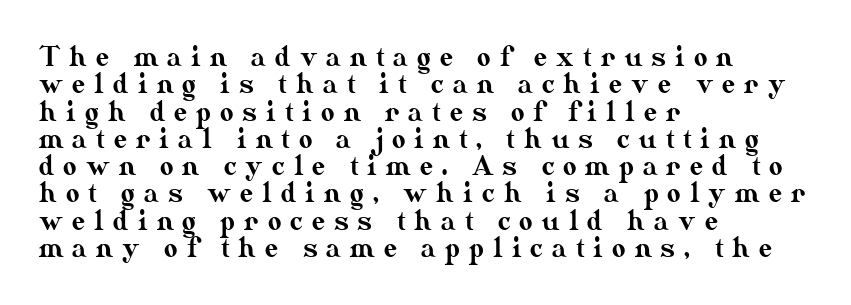
Q: Is the text italic (slanted)? A: No, it is upright.
Q: Is the text underlined? A: No.
Q: How is the paragraph aligned? A: Left-aligned.
Q: Is the spacing between letters normal or unusually wide? A: Unusually wide.
Q: Is the spacing between lines tight, normal or loose? A: Tight.
